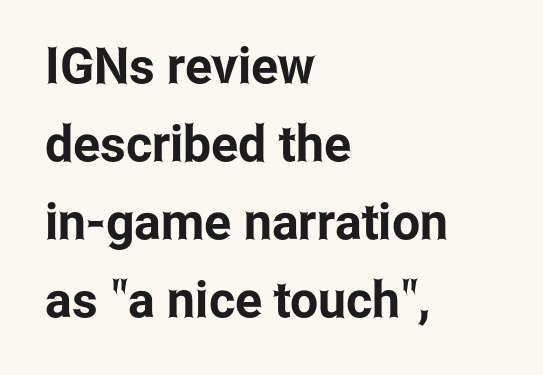
Style check: upright. The characters display no serif detailing; their extremities are plain. Is there much room between lines? A standard amount, neither cramped nor airy. The face used here is proportionally spaced, like ordinary book or web type.
